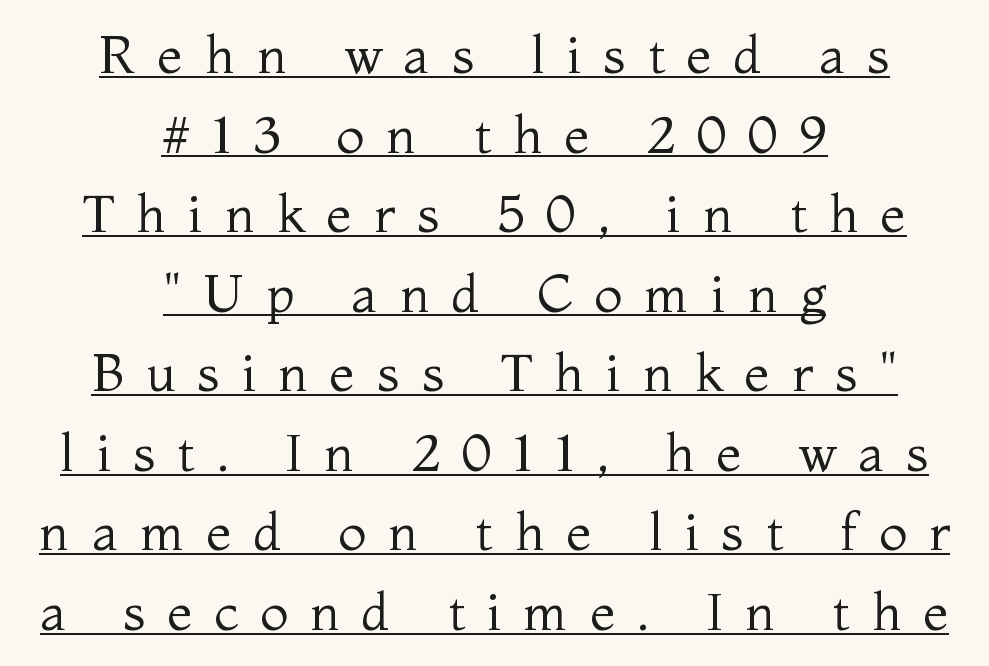
{"serif": "yes", "italic": "no", "bold": "no", "weight": "regular", "width": "normal", "stroke_contrast": "medium", "x_height": "medium", "monospaced": "no", "underline": "yes", "align": "center", "line_spacing": "normal", "line_spacing_ratio": 1.53, "letter_spacing": "wide", "letter_spacing_em": 0.42, "glyph_px": 52}
